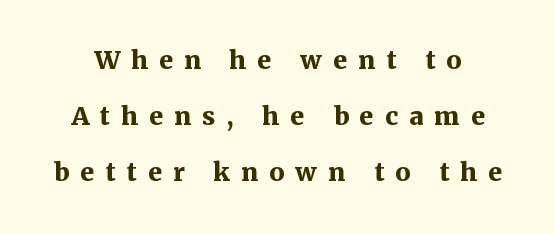
The image shows 25 px bold type, upright; set loose line spacing (2.25x), unusually wide letter spacing (+0.45 em), not underlined.
